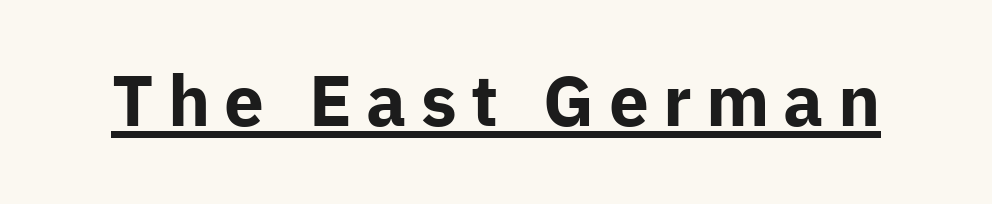
{"serif": "no", "italic": "no", "bold": "yes", "weight": "bold", "width": "normal", "stroke_contrast": "low", "x_height": "medium", "monospaced": "no", "underline": "yes", "letter_spacing": "wide", "letter_spacing_em": 0.2, "glyph_px": 71}
